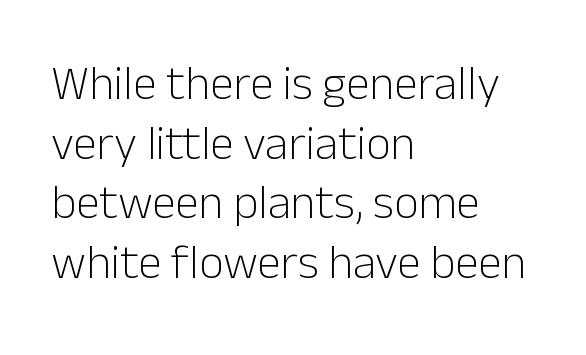
{"serif": "no", "italic": "no", "bold": "no", "weight": "light", "width": "normal", "stroke_contrast": "low", "x_height": "medium", "monospaced": "no", "underline": "no", "align": "left", "line_spacing_ratio": 1.24, "letter_spacing": "normal", "letter_spacing_em": 0.0, "glyph_px": 48}
